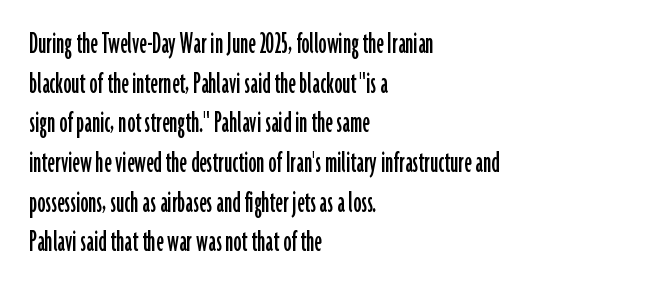
The image shows 32 px condensed sans-serif type, upright; set left-aligned, line spacing 1.24x, normal letter spacing, not underlined; low stroke contrast and a medium x-height.
